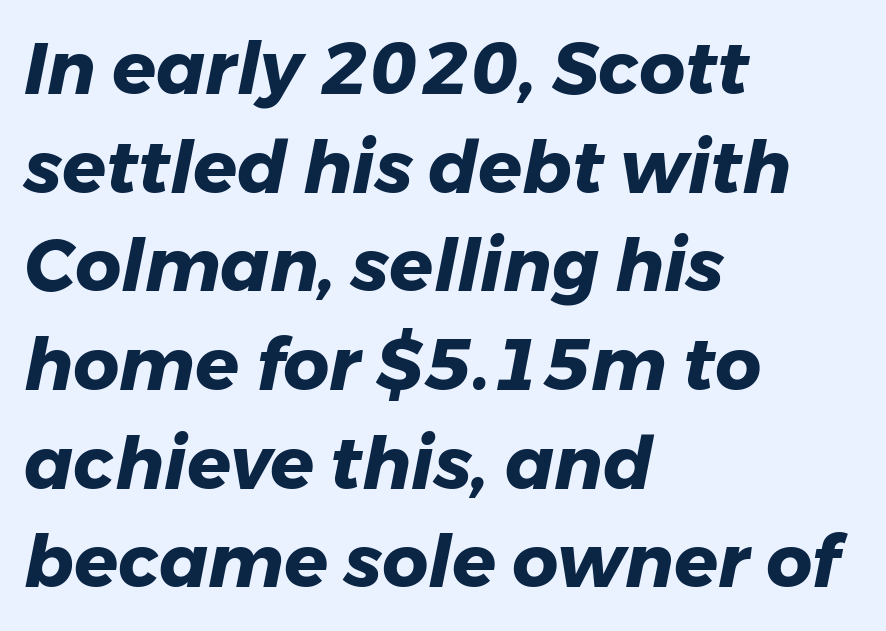
Q: Is the text bold? A: Yes.
Q: Is the text italic (slanted)? A: Yes, it leans right by about 11 degrees.
Q: Is the text underlined? A: No.
Q: How is the paragraph aligned? A: Left-aligned.
Q: Is the spacing between letters normal or unusually wide? A: Normal.
Q: Is the spacing between lines tight, normal or loose? A: Normal.
Q: Width (condensed, normal, or wide)? A: Normal.
Q: Stroke contrast? A: Low.
Q: x-height? A: Medium.
Q: Monospaced? A: No.
